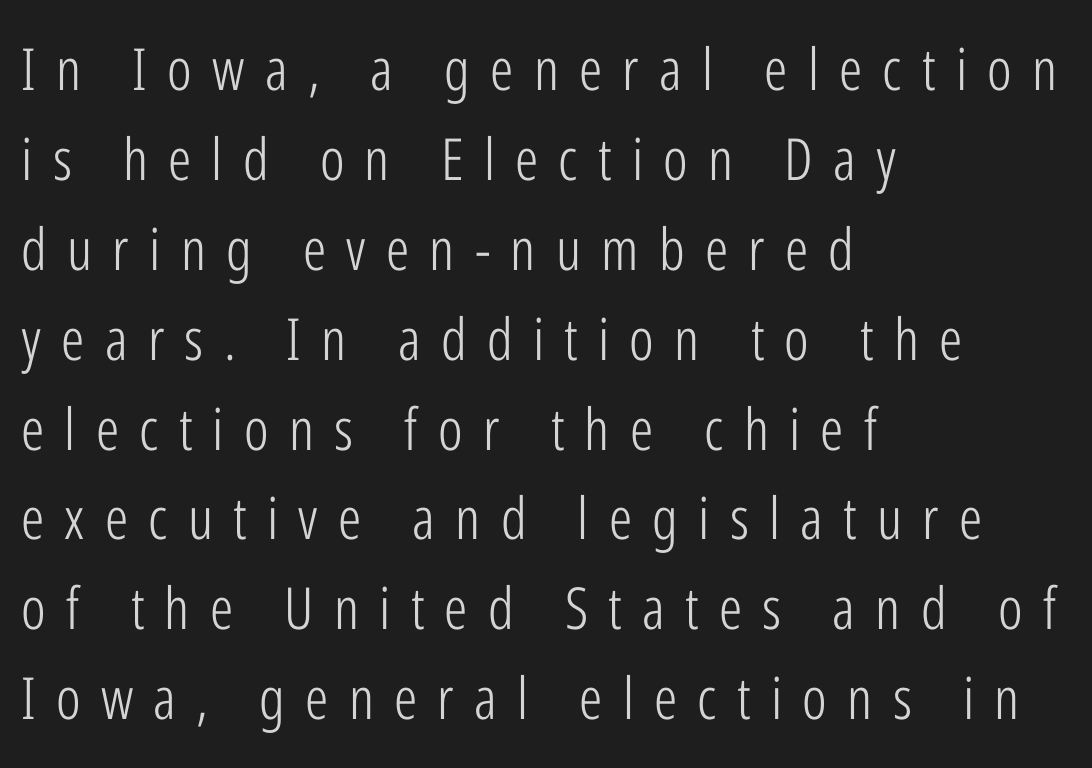
{"serif": "no", "italic": "no", "bold": "no", "weight": "light", "width": "condensed", "stroke_contrast": "low", "x_height": "medium", "monospaced": "no", "underline": "no", "align": "left", "line_spacing": "normal", "line_spacing_ratio": 1.55, "letter_spacing": "wide", "letter_spacing_em": 0.35, "glyph_px": 58}
